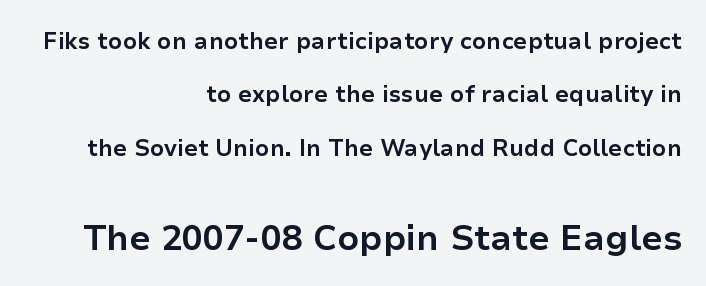
The image shows 35 px bold sans-serif type, upright; set right-aligned, loose line spacing (2.32x), normal letter spacing, not underlined; the second (bottom) block is 1.52x larger; low stroke contrast and a medium x-height.
